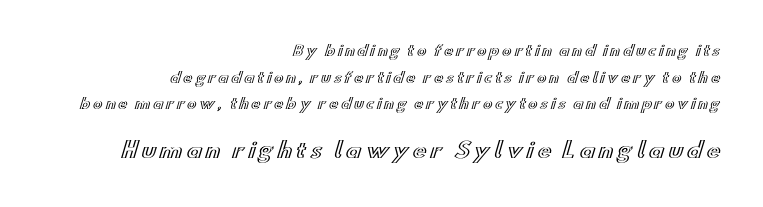
Look at the glyph heights: the lower group is clearly the bigger setting. How would I describe the line gaps? Wide and relaxed. A bare baseline throughout the passage.
